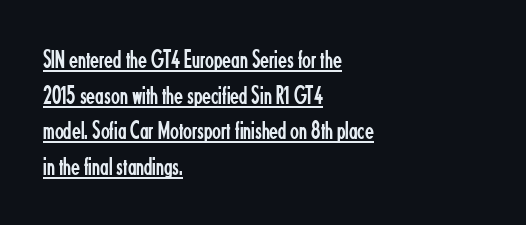
The type is set solid horizontally, with unmodified tracking. The line-height multiplier appears to be the usual default. Stroke thickness stays within the range of a standard reading face or lighter. The paragraph has a hard left edge and a soft right edge.
